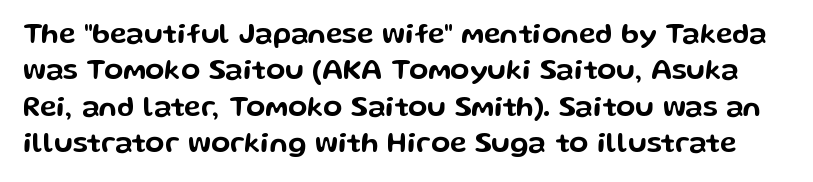
Q: Is the text italic (slanted)? A: No, it is upright.
Q: Is the typeface a serif or a sans-serif typeface? A: Sans-serif.
Q: Is the text underlined? A: No.
Q: Is the spacing between letters normal or unusually wide? A: Normal.
Q: Is the spacing between lines tight, normal or loose? A: Normal.
Q: Width (condensed, normal, or wide)? A: Wide.
Q: Stroke contrast? A: Low.
Q: x-height? A: Medium.
Q: Monospaced? A: No.
